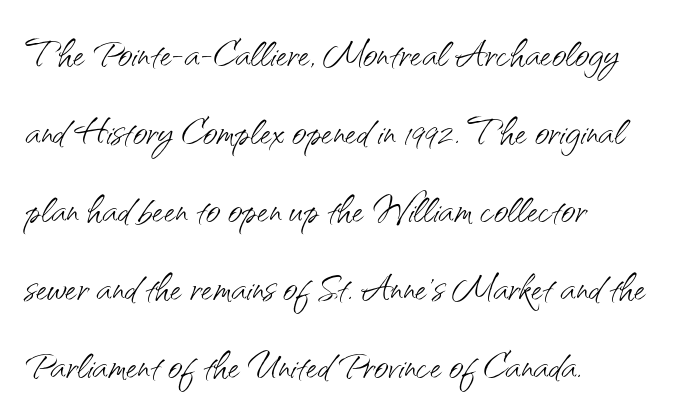
Q: Is the text bold? A: No.
Q: Is the text italic (slanted)? A: Yes.
Q: Is the typeface a serif or a sans-serif typeface? A: Sans-serif.
Q: Is the text underlined? A: No.
Q: How is the paragraph aligned? A: Left-aligned.
Q: Is the spacing between letters normal or unusually wide? A: Normal.
Q: Is the spacing between lines tight, normal or loose? A: Normal.
Q: Width (condensed, normal, or wide)? A: Normal.
Q: Stroke contrast? A: Medium.
Q: x-height? A: Small.
Q: Monospaced? A: No.
